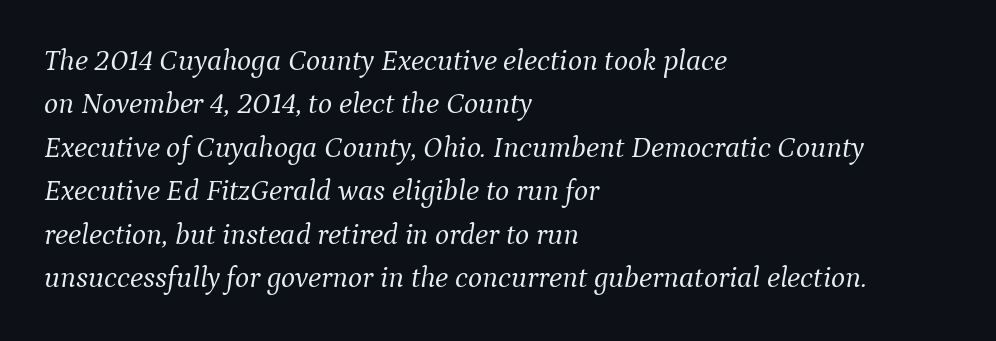
You could call the tracking neutral — neither tight nor loose. Characters are canted at an angle relative to the baseline's perpendicular. These lines stack with their left ends in a neat column. Note: serifs present on the glyphs.
